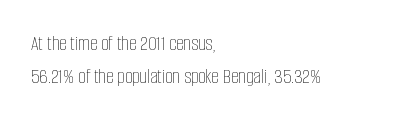
The image shows 21 px text type, upright; set left-aligned, normal line spacing (1.57x), normal letter spacing, not underlined.
